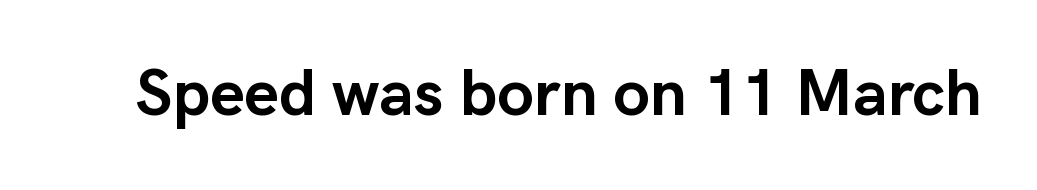
The image shows 66 px semibold sans-serif type, upright; set normal letter spacing, not underlined; low stroke contrast and a medium x-height.
